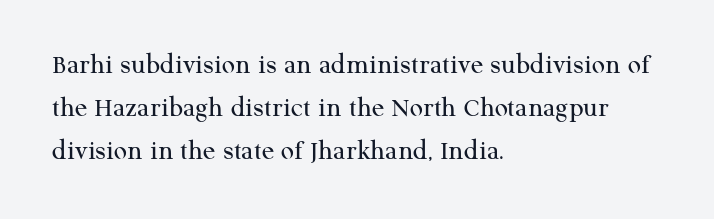
{"serif": "yes", "italic": "no", "bold": "no", "weight": "regular", "width": "normal", "stroke_contrast": "medium", "x_height": "medium", "monospaced": "no", "underline": "no", "align": "left", "line_spacing": "normal", "line_spacing_ratio": 1.49, "letter_spacing": "normal", "letter_spacing_em": 0.0, "glyph_px": 29}
